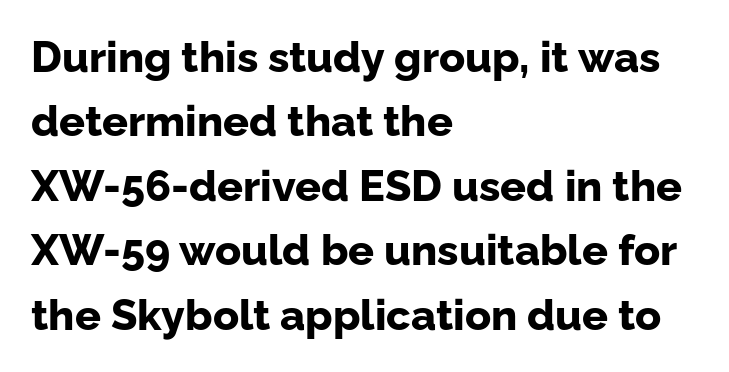
Note: no serifs on the glyphs. Rows of type keep a routine distance in the vertical direction. Every stem runs plumb, perpendicular to the baseline. The sample has been set heavy, in full bold. Underlining? Definitely not there. Here the designer chose a conventional face with non-uniform glyph widths.
